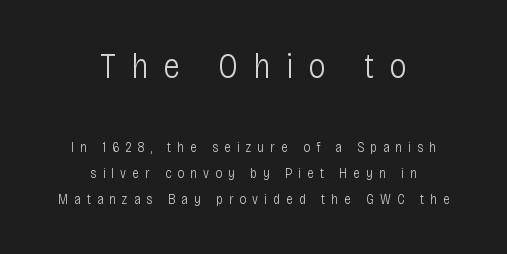
{"serif": "no", "italic": "no", "bold": "no", "weight": "light", "width": "condensed", "stroke_contrast": "low", "x_height": "large", "monospaced": "no", "underline": "no", "align": "center", "line_spacing_ratio": 1.86, "letter_spacing": "wide", "letter_spacing_em": 0.43, "larger_block": "first", "size_ratio": 2.5, "glyph_px": 35}
